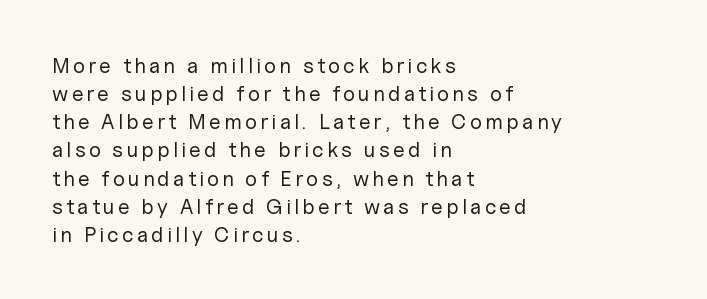
{"italic": "no", "bold": "no", "underline": "no", "align": "left", "line_spacing": "normal", "line_spacing_ratio": 1.34, "glyph_px": 21}
